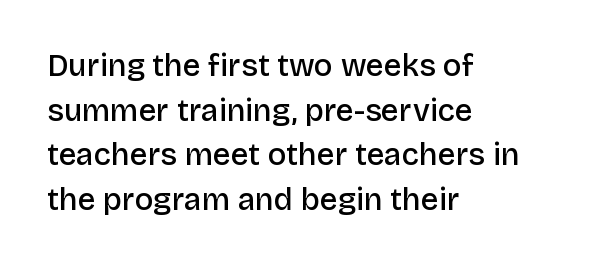
{"serif": "no", "italic": "no", "bold": "semi", "weight": "semibold", "width": "normal", "stroke_contrast": "low", "x_height": "large", "monospaced": "no", "underline": "no", "align": "left", "line_spacing": "normal", "line_spacing_ratio": 1.44, "letter_spacing": "normal", "letter_spacing_em": 0.0, "glyph_px": 31}
